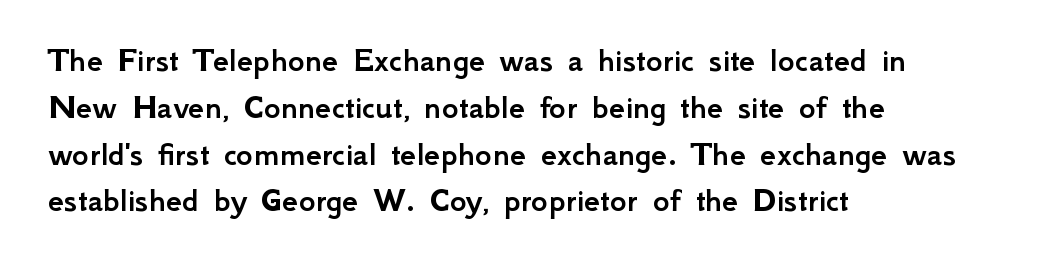
{"serif": "no", "italic": "no", "width": "normal", "stroke_contrast": "low", "x_height": "small", "monospaced": "no", "underline": "no", "align": "left", "line_spacing": "normal", "line_spacing_ratio": 1.3, "letter_spacing": "normal", "letter_spacing_em": 0.0, "glyph_px": 36}
